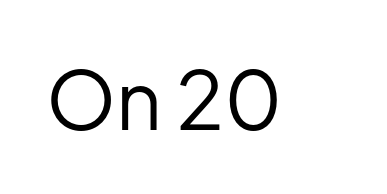
Q: Is the text bold? A: No.
Q: Is the text italic (slanted)? A: No, it is upright.
Q: Is the typeface a serif or a sans-serif typeface? A: Sans-serif.
Q: Is the text underlined? A: No.
Q: Is the spacing between letters normal or unusually wide? A: Normal.
Q: Width (condensed, normal, or wide)? A: Normal.
Q: Stroke contrast? A: Low.
Q: x-height? A: Medium.
Q: Monospaced? A: No.
